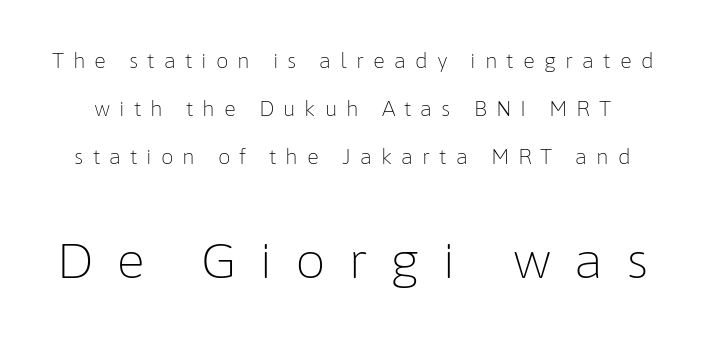
{"serif": "no", "italic": "no", "bold": "no", "weight": "light", "width": "normal", "stroke_contrast": "low", "x_height": "medium", "monospaced": "no", "underline": "no", "line_spacing": "loose", "line_spacing_ratio": 2.4, "letter_spacing": "wide", "letter_spacing_em": 0.45, "larger_block": "second", "size_ratio": 2.45, "glyph_px": 49}
